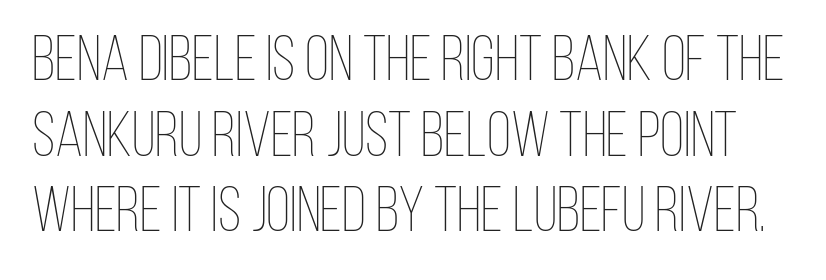
The axis of the letterforms is exactly vertical. Clear beneath every line of the passage. A typesetter would call this proportional, since set widths differ per character. The type is set solid horizontally, with unmodified tracking.
